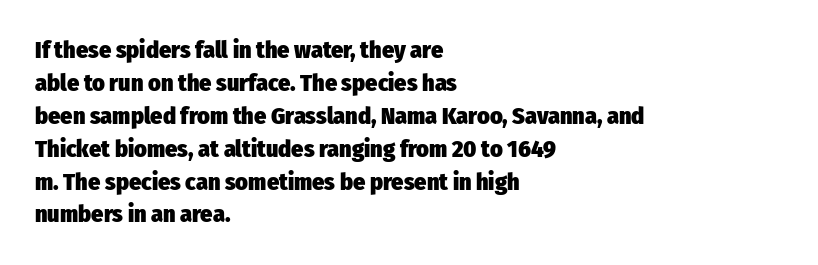
The image shows 24 px bold type, upright; set left-aligned, normal line spacing (1.37x), normal letter spacing, not underlined.
